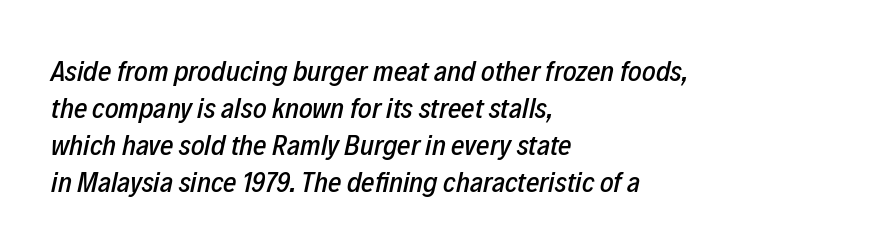
{"italic": "yes", "lean": "right", "slant_degrees": 12, "width": "condensed", "stroke_contrast": "low", "x_height": "medium", "monospaced": "no", "underline": "no", "align": "left", "line_spacing": "normal", "line_spacing_ratio": 1.28, "letter_spacing": "normal", "letter_spacing_em": 0.0, "glyph_px": 29}
